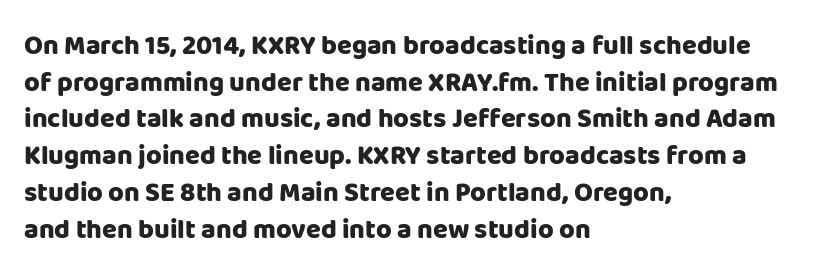
Q: Is the text bold? A: Yes.
Q: Is the text italic (slanted)? A: No, it is upright.
Q: Is the text underlined? A: No.
Q: How is the paragraph aligned? A: Left-aligned.
Q: Is the spacing between letters normal or unusually wide? A: Normal.
Q: Is the spacing between lines tight, normal or loose? A: Normal.
